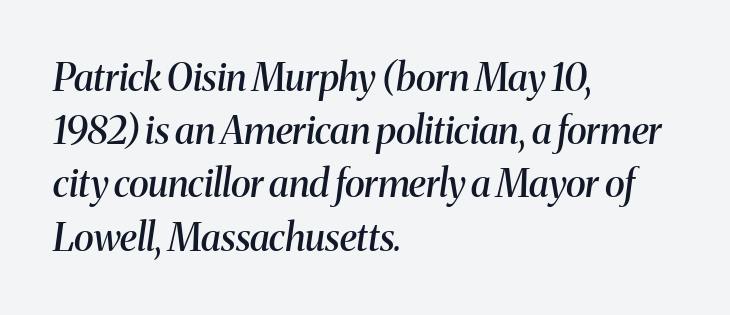
Q: Is the text bold? A: Semi-bold.
Q: Is the text italic (slanted)? A: Yes, it leans right by about 8 degrees.
Q: Is the typeface a serif or a sans-serif typeface? A: Serif.
Q: Is the text underlined? A: No.
Q: How is the paragraph aligned? A: Left-aligned.
Q: Is the spacing between letters normal or unusually wide? A: Normal.
Q: Is the spacing between lines tight, normal or loose? A: Normal.
Q: Width (condensed, normal, or wide)? A: Normal.
Q: Stroke contrast? A: Medium.
Q: x-height? A: Medium.
Q: Monospaced? A: No.
